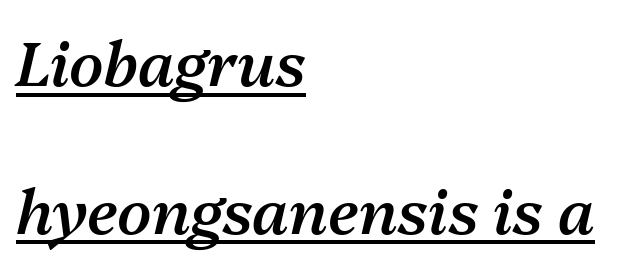
The specimen reads as italic at a glance. Is this a fixed-width face? No — the glyphs have proportional, varying widths. The rendering uses a large line-height, opening up the rows. Is the letter spacing exaggerated? No — it looks like the ordinary default. Check the space under the baseline: a stroke is drawn there. Which margin do the lines hug? The left one — the right edge is uneven.
